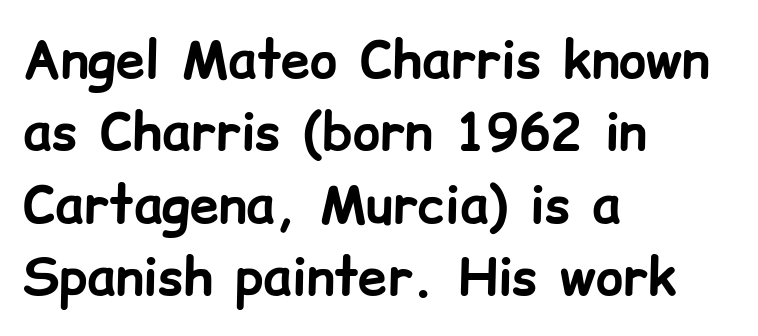
The image shows 52 px bold sans-serif type, upright; set left-aligned, normal line spacing (1.39x), normal letter spacing, not underlined; low stroke contrast and a medium x-height.
